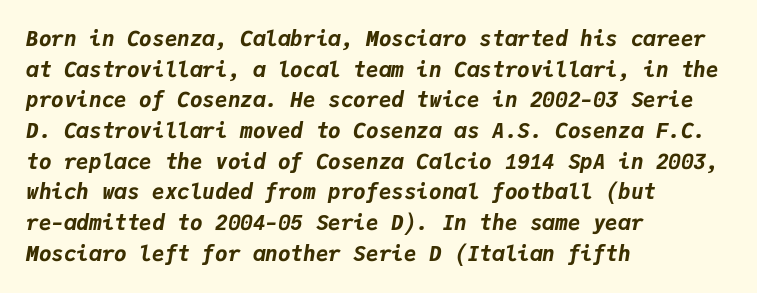
These lines were composed using italics. Compared with a centered layout, this one pins lines to the left instead. Bold? Absolutely — the strokes are thick and heavy. The gap between lines stays unmarked. The rendering uses a moderate line-height, typical for paragraphs. The letters sit at their default tracking, neither squeezed nor spread.
